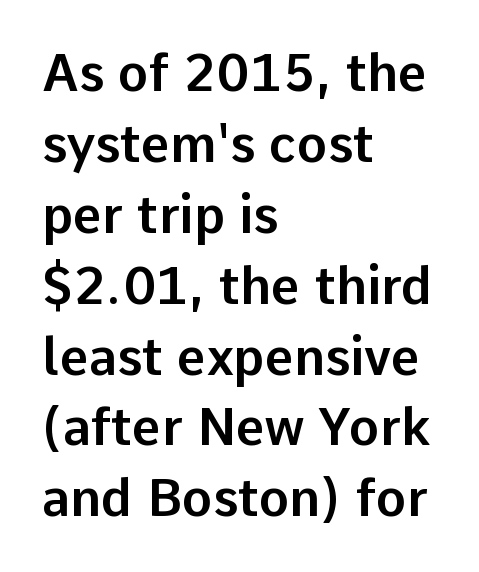
The image shows 51 px sans-serif type, upright; set left-aligned, normal line spacing (1.39x), normal letter spacing, not underlined; low stroke contrast and a medium x-height.
